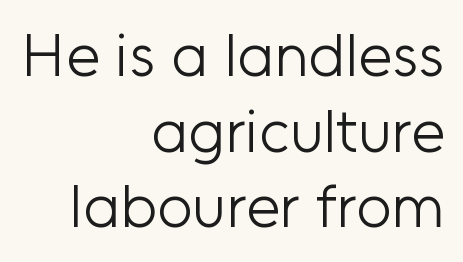
Q: Is the text bold? A: No.
Q: Is the text italic (slanted)? A: No, it is upright.
Q: Is the typeface a serif or a sans-serif typeface? A: Sans-serif.
Q: Is the text underlined? A: No.
Q: How is the paragraph aligned? A: Right-aligned.
Q: Is the spacing between letters normal or unusually wide? A: Normal.
Q: Width (condensed, normal, or wide)? A: Normal.
Q: Stroke contrast? A: Low.
Q: x-height? A: Medium.
Q: Monospaced? A: No.
